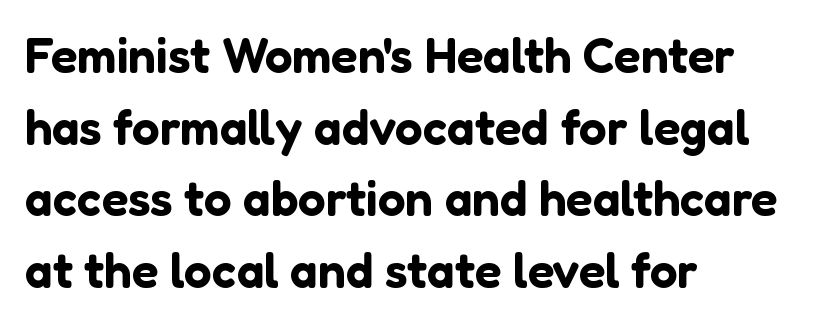
{"serif": "no", "italic": "no", "width": "normal", "stroke_contrast": "low", "x_height": "medium", "monospaced": "no", "underline": "no", "align": "left", "line_spacing": "normal", "line_spacing_ratio": 1.46, "letter_spacing": "normal", "letter_spacing_em": 0.0, "glyph_px": 49}
